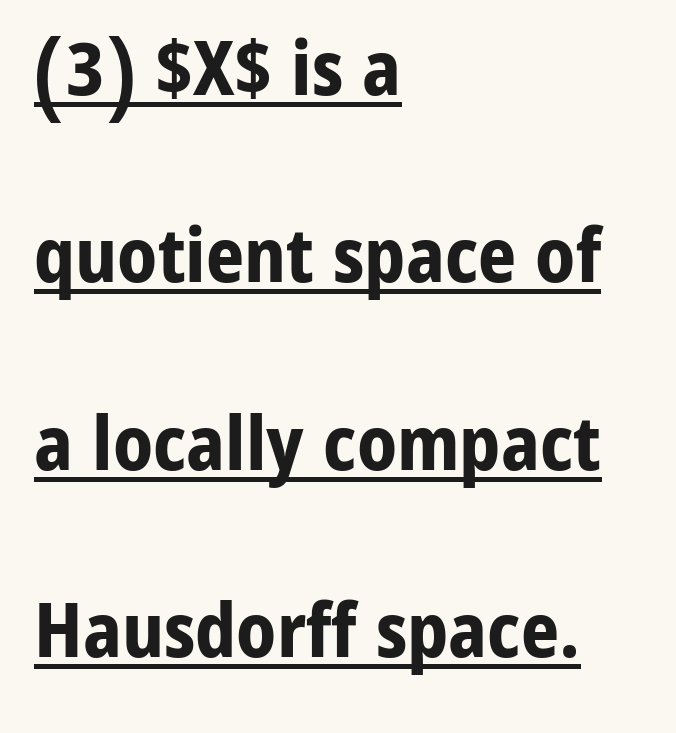
The image shows 75 px bold sans-serif type, upright; set left-aligned, loose line spacing (2.5x), normal letter spacing, underlined; low stroke contrast and a medium x-height.
